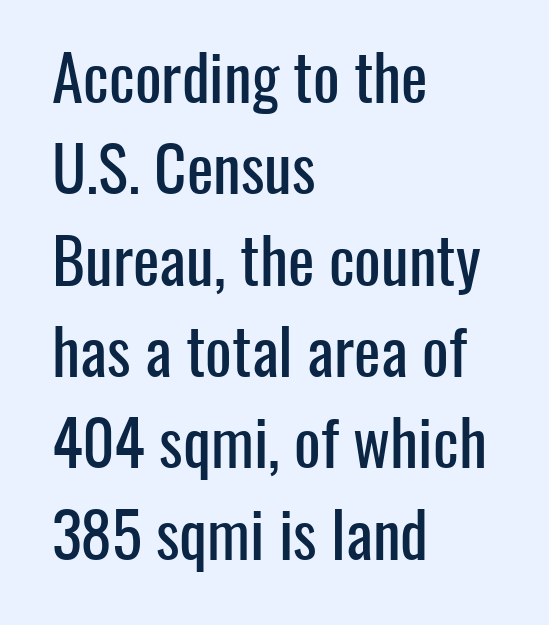
{"serif": "no", "italic": "no", "width": "condensed", "stroke_contrast": "low", "x_height": "medium", "monospaced": "no", "underline": "no", "align": "left", "line_spacing": "normal", "line_spacing_ratio": 1.45, "letter_spacing": "normal", "letter_spacing_em": 0.0, "glyph_px": 63}
